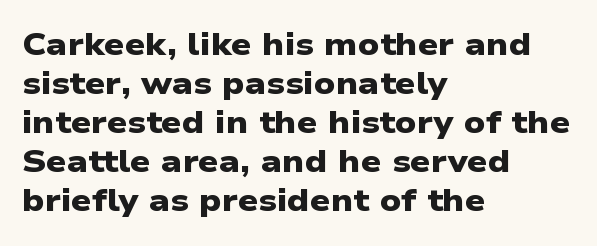
These lines keep a tight, regular rhythm from letter to letter. I'd call this a sans setting — the letters go barefoot. A typesetter would call this proportional, since set widths differ per character. Each glyph is drawn with heavy, bold strokes.
